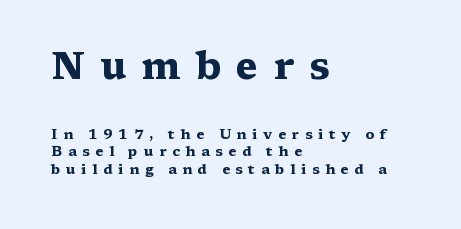
The typeface chosen for these lines features serifs. The letterforms stand isolated, each surrounded by extra space. The foot of each line stays bare and open. Every letter is thick-stroked: bold, no question. Note the varied advance widths — an 'i' is clearly narrower than an 'm'.
